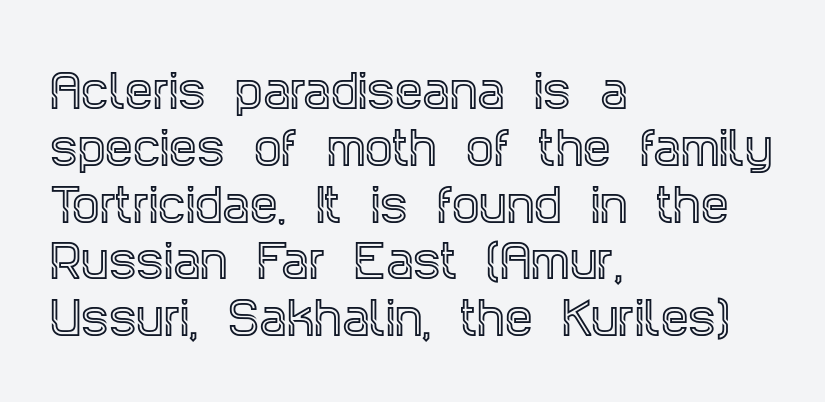
Q: Is the text italic (slanted)? A: No, it is upright.
Q: Is the typeface a serif or a sans-serif typeface? A: Serif.
Q: Is the text underlined? A: No.
Q: How is the paragraph aligned? A: Left-aligned.
Q: Is the spacing between letters normal or unusually wide? A: Normal.
Q: Is the spacing between lines tight, normal or loose? A: Normal.
Q: Width (condensed, normal, or wide)? A: Condensed.
Q: x-height? A: Large.
Q: Monospaced? A: No.
